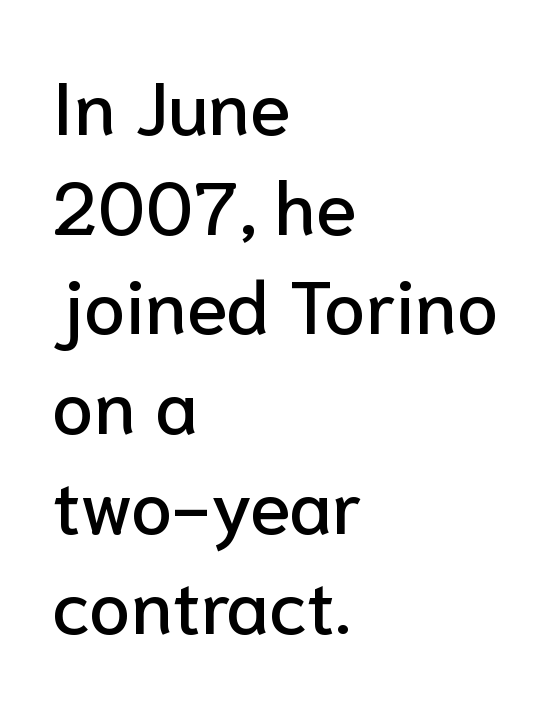
{"serif": "no", "italic": "no", "width": "normal", "stroke_contrast": "low", "x_height": "medium", "monospaced": "no", "underline": "no", "align": "left", "line_spacing": "normal", "line_spacing_ratio": 1.33, "letter_spacing": "normal", "letter_spacing_em": 0.0, "glyph_px": 75}
